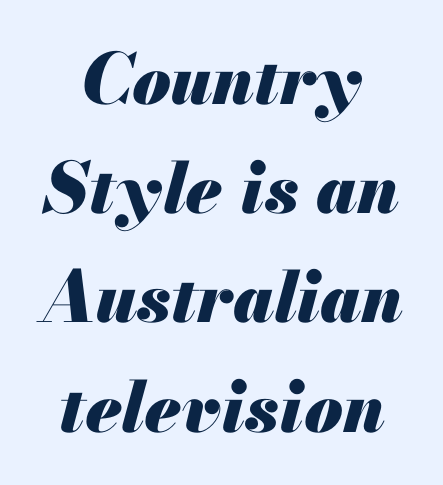
{"italic": "yes", "lean": "right", "slant_degrees": 13, "bold": "yes", "weight": "heavy", "width": "normal", "stroke_contrast": "medium", "x_height": "small", "monospaced": "no", "underline": "no", "align": "center", "line_spacing": "normal", "line_spacing_ratio": 1.56, "letter_spacing": "normal", "letter_spacing_em": 0.0, "glyph_px": 70}
